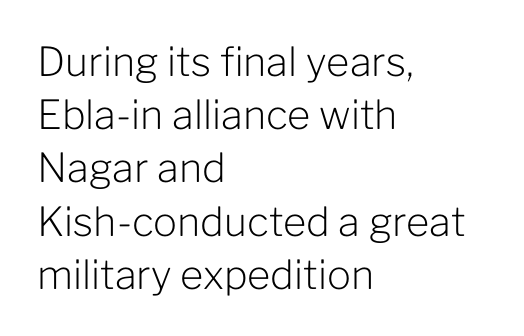
Q: Is the text bold? A: No.
Q: Is the text italic (slanted)? A: No, it is upright.
Q: Is the typeface a serif or a sans-serif typeface? A: Sans-serif.
Q: Is the text underlined? A: No.
Q: How is the paragraph aligned? A: Left-aligned.
Q: Is the spacing between letters normal or unusually wide? A: Normal.
Q: Is the spacing between lines tight, normal or loose? A: Normal.
Q: Width (condensed, normal, or wide)? A: Normal.
Q: Stroke contrast? A: Low.
Q: x-height? A: Medium.
Q: Monospaced? A: No.
